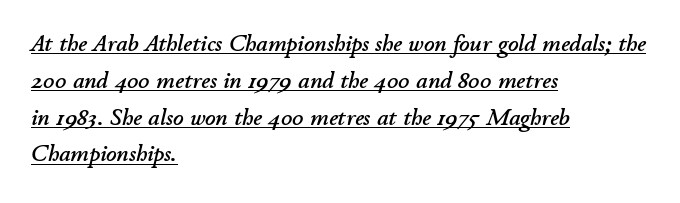
Q: Is the text italic (slanted)? A: Yes, it leans right by about 11 degrees.
Q: Is the text underlined? A: Yes.
Q: How is the paragraph aligned? A: Left-aligned.
Q: Is the spacing between letters normal or unusually wide? A: Normal.
Q: Is the spacing between lines tight, normal or loose? A: Normal.
